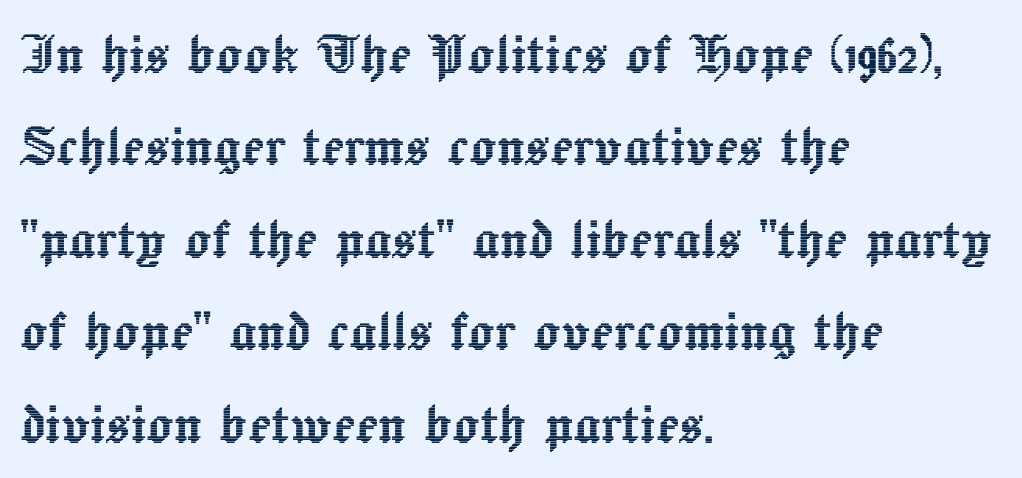
Characters follow at the spacing the type designer built in. You can tell it's not italic because the verticals are truly vertical. Visually the block forms a straight wall on the left and a jagged coastline on the right. One glance says typical: line gaps are just what's usual. Varying glyph widths throughout — classic text-font behaviour.
